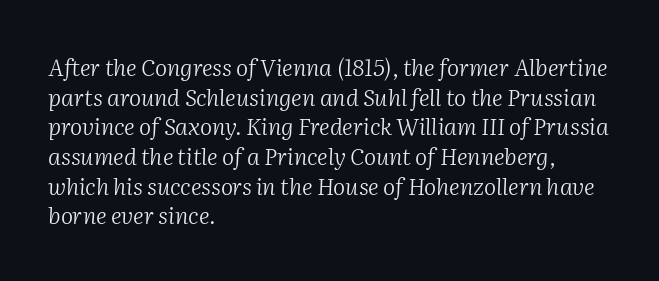
The image shows 23 px text type, italic (leaning right); set left-aligned, normal line spacing (1.29x), normal letter spacing, not underlined.
